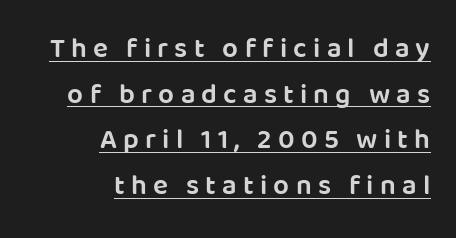
Q: Is the text bold? A: Semi-bold.
Q: Is the text italic (slanted)? A: No, it is upright.
Q: Is the typeface a serif or a sans-serif typeface? A: Sans-serif.
Q: Is the text underlined? A: Yes.
Q: How is the paragraph aligned? A: Right-aligned.
Q: Is the spacing between letters normal or unusually wide? A: Unusually wide.
Q: Is the spacing between lines tight, normal or loose? A: Normal.
Q: Width (condensed, normal, or wide)? A: Normal.
Q: Stroke contrast? A: Low.
Q: x-height? A: Large.
Q: Monospaced? A: No.
